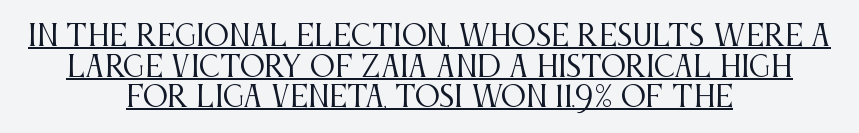
The image shows 28 px regular-weight, condensed serif type, upright; set centered, tight line spacing (1.09x), normal letter spacing, underlined; medium stroke contrast and a large x-height.
